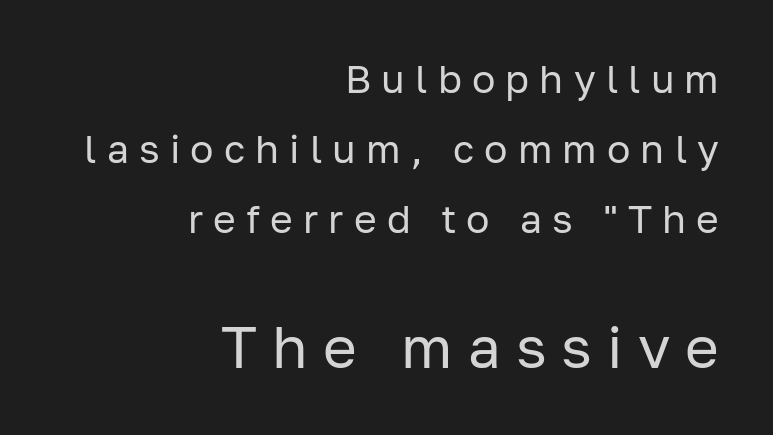
{"serif": "no", "italic": "no", "bold": "no", "weight": "regular", "width": "normal", "stroke_contrast": "low", "x_height": "medium", "monospaced": "no", "underline": "no", "align": "right", "line_spacing_ratio": 1.8, "letter_spacing": "wide", "letter_spacing_em": 0.26, "larger_block": "second", "size_ratio": 1.49, "glyph_px": 58}
